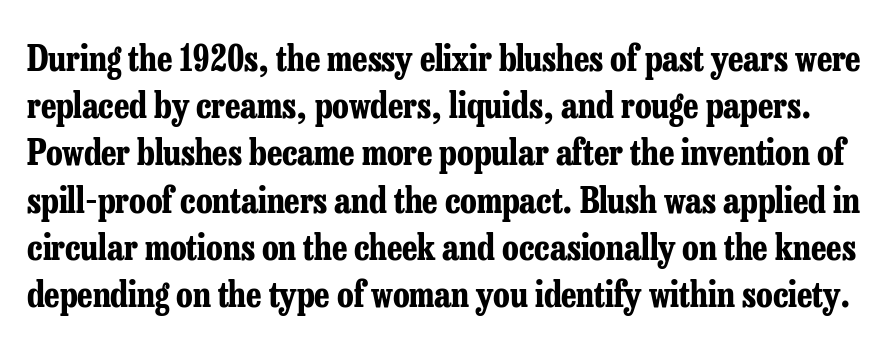
Q: Is the text bold? A: Yes.
Q: Is the text italic (slanted)? A: No, it is upright.
Q: Is the typeface a serif or a sans-serif typeface? A: Serif.
Q: Is the text underlined? A: No.
Q: Is the spacing between letters normal or unusually wide? A: Normal.
Q: Is the spacing between lines tight, normal or loose? A: Normal.
Q: Width (condensed, normal, or wide)? A: Condensed.
Q: Stroke contrast? A: Low.
Q: x-height? A: Medium.
Q: Monospaced? A: No.
